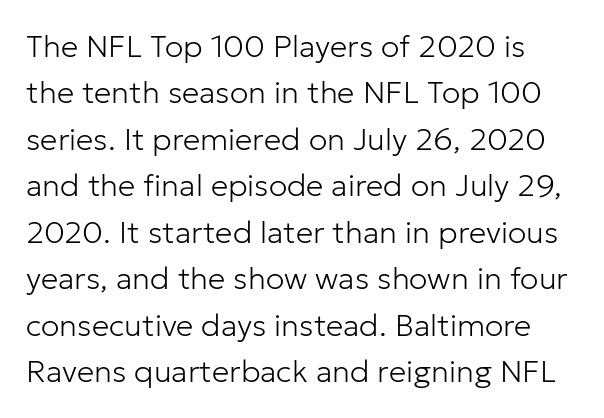
Q: Is the text bold? A: No.
Q: Is the text italic (slanted)? A: No, it is upright.
Q: Is the typeface a serif or a sans-serif typeface? A: Sans-serif.
Q: Is the text underlined? A: No.
Q: Is the spacing between letters normal or unusually wide? A: Normal.
Q: Is the spacing between lines tight, normal or loose? A: Normal.
Q: Width (condensed, normal, or wide)? A: Normal.
Q: Stroke contrast? A: Low.
Q: x-height? A: Medium.
Q: Monospaced? A: No.
